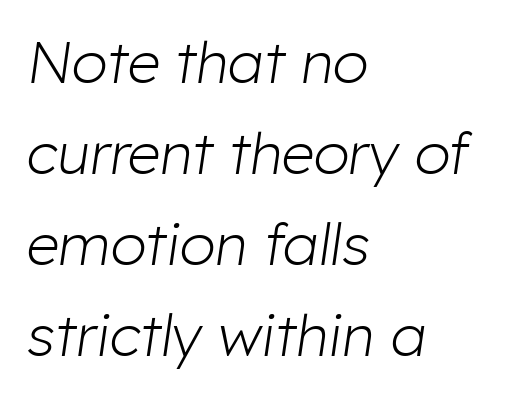
{"italic": "yes", "lean": "right", "slant_degrees": 8, "bold": "no", "weight": "light", "width": "normal", "stroke_contrast": "low", "x_height": "medium", "monospaced": "no", "underline": "no", "align": "left", "line_spacing": "normal", "line_spacing_ratio": 1.57, "letter_spacing": "normal", "letter_spacing_em": 0.0, "glyph_px": 58}
